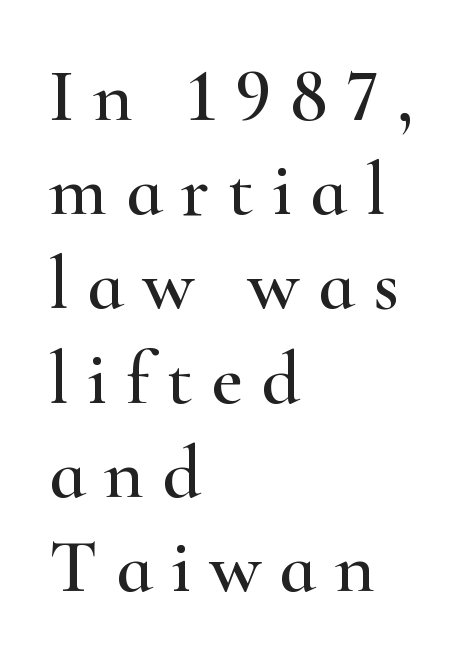
Q: Is the text italic (slanted)? A: No, it is upright.
Q: Is the typeface a serif or a sans-serif typeface? A: Serif.
Q: Is the text underlined? A: No.
Q: How is the paragraph aligned? A: Left-aligned.
Q: Is the spacing between letters normal or unusually wide? A: Unusually wide.
Q: Width (condensed, normal, or wide)? A: Wide.
Q: Stroke contrast? A: High.
Q: x-height? A: Small.
Q: Monospaced? A: No.
